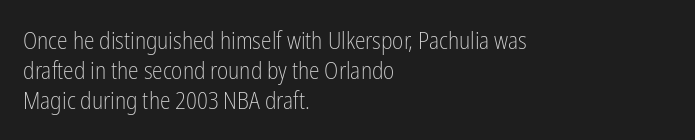
{"italic": "no", "bold": "no", "underline": "no", "align": "left", "line_spacing_ratio": 1.24, "letter_spacing": "normal", "letter_spacing_em": 0.0, "glyph_px": 24}
